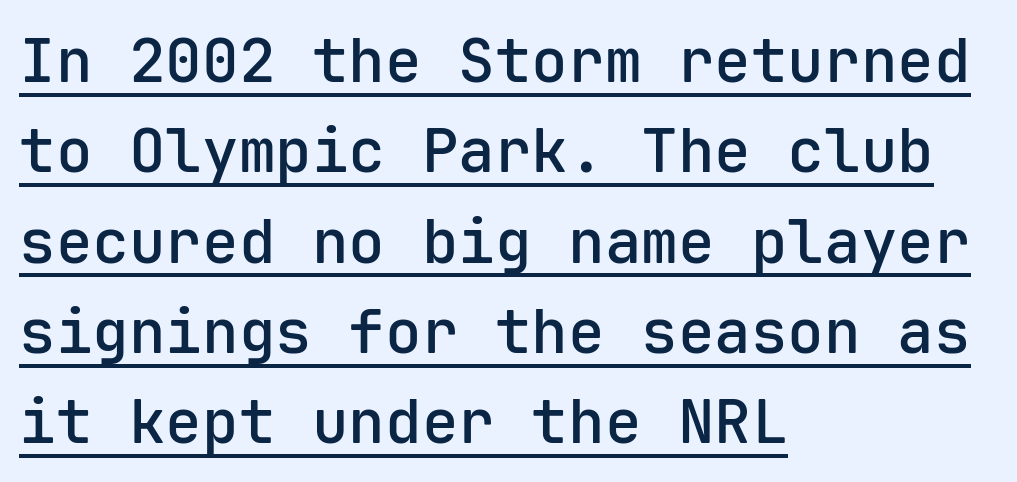
Q: Is the text bold? A: Semi-bold.
Q: Is the text italic (slanted)? A: No, it is upright.
Q: Is the typeface a serif or a sans-serif typeface? A: Sans-serif.
Q: Is the text underlined? A: Yes.
Q: How is the paragraph aligned? A: Left-aligned.
Q: Is the spacing between letters normal or unusually wide? A: Normal.
Q: Is the spacing between lines tight, normal or loose? A: Normal.
Q: Width (condensed, normal, or wide)? A: Normal.
Q: Stroke contrast? A: Low.
Q: x-height? A: Medium.
Q: Monospaced? A: Yes.
